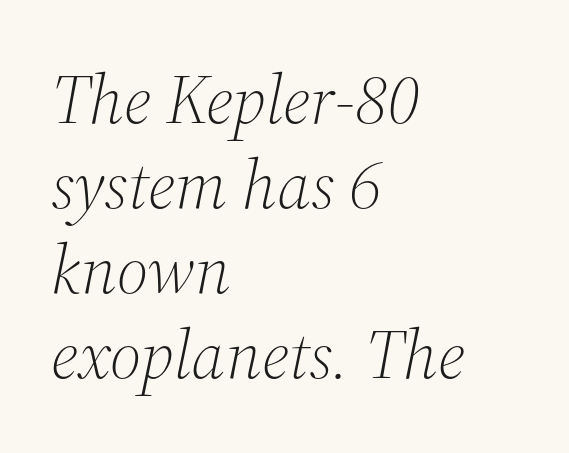
A clean baseline with only descenders dipping below it. The characters are drawn with everyday or finer stroke widths. You could not count columns in this text — the font is proportionally spaced. The ragged edge is on the right, which tells us the setting is flush left. The face used here is rendered with its standard letterfit.
